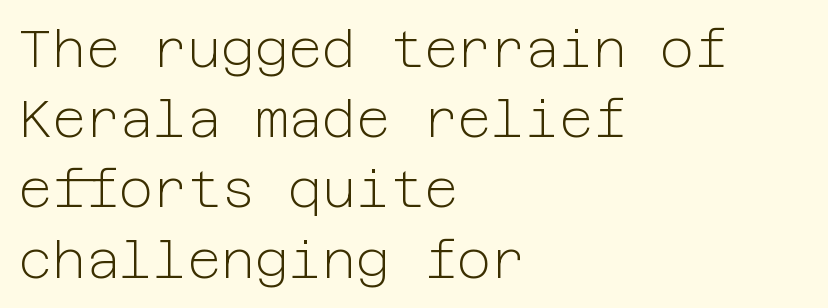
The image shows 52 px light sans-serif type, upright; set left-aligned, normal line spacing (1.35x), normal letter spacing, not underlined; low stroke contrast and a medium x-height.
